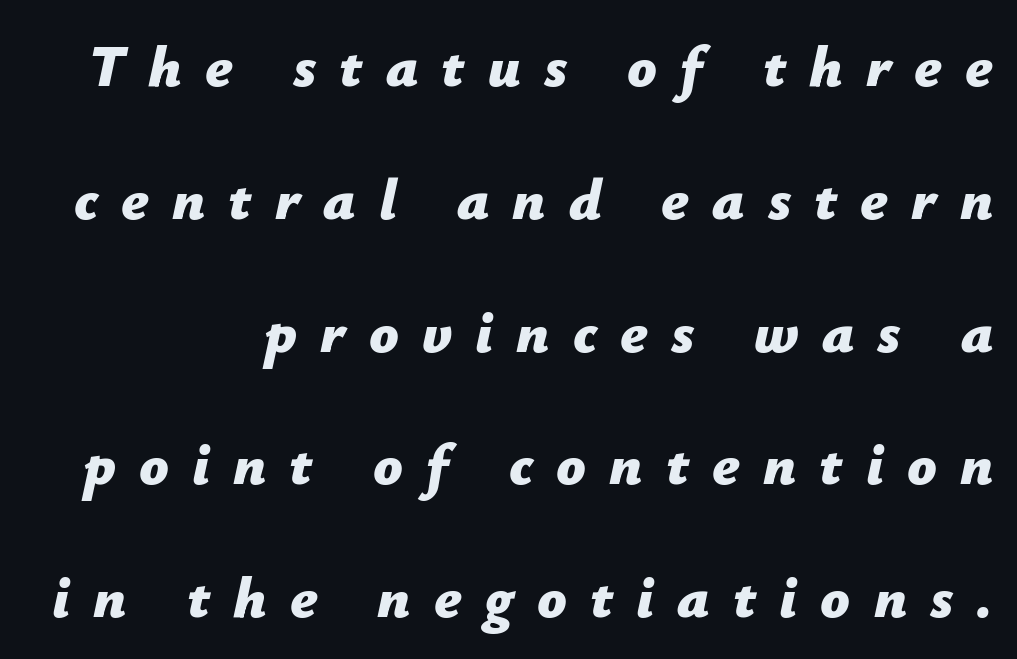
Q: Is the text bold? A: Yes.
Q: Is the text italic (slanted)? A: Yes, it leans right by about 12 degrees.
Q: Is the text underlined? A: No.
Q: Is the spacing between letters normal or unusually wide? A: Unusually wide.
Q: Is the spacing between lines tight, normal or loose? A: Loose.
Q: Width (condensed, normal, or wide)? A: Normal.
Q: Stroke contrast? A: Low.
Q: x-height? A: Medium.
Q: Monospaced? A: No.
